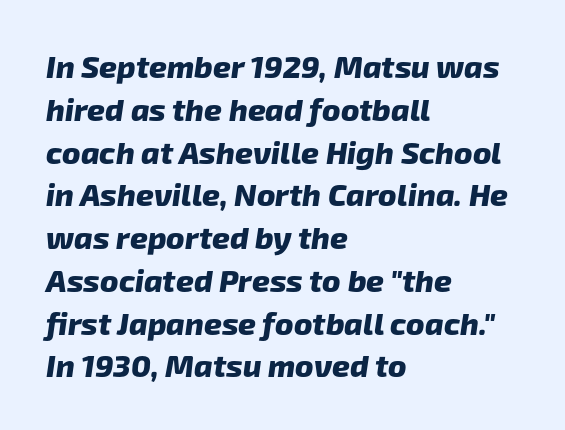
The image shows 31 px heavy sans-serif type; set left-aligned, normal line spacing (1.38x), normal letter spacing, not underlined; low stroke contrast and a medium x-height.
